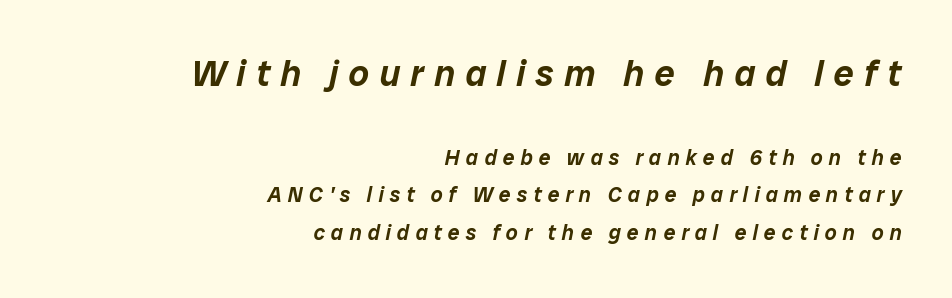
{"italic": "yes", "lean": "right", "slant_degrees": 12, "width": "normal", "stroke_contrast": "low", "x_height": "medium", "monospaced": "no", "underline": "no", "align": "right", "line_spacing_ratio": 1.8, "letter_spacing": "wide", "letter_spacing_em": 0.29, "larger_block": "first", "size_ratio": 1.71, "glyph_px": 36}
